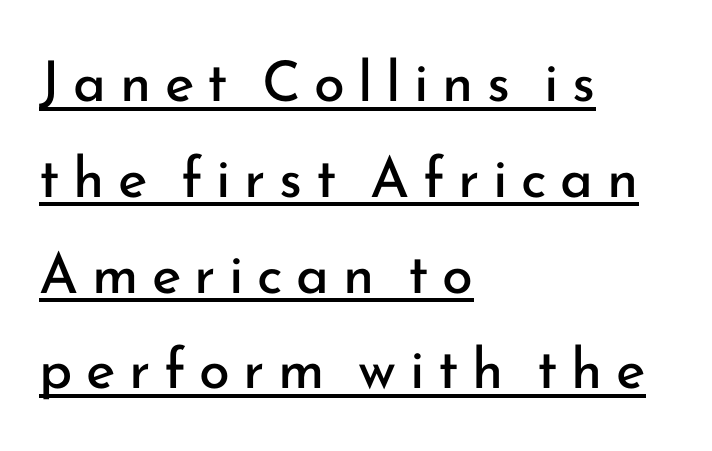
{"serif": "no", "italic": "no", "bold": "no", "weight": "regular", "width": "normal", "stroke_contrast": "low", "x_height": "small", "monospaced": "no", "underline": "yes", "align": "left", "line_spacing_ratio": 1.71, "letter_spacing": "wide", "letter_spacing_em": 0.24, "glyph_px": 56}
